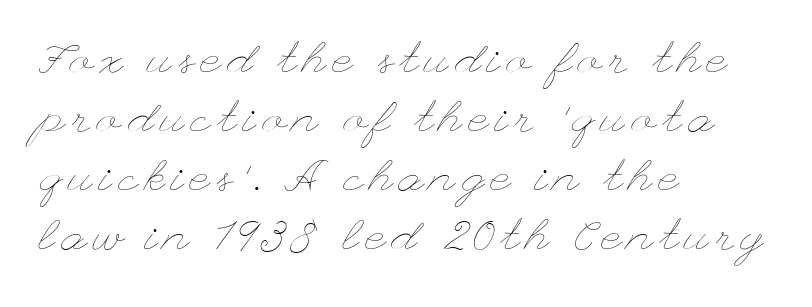
{"bold": "no", "weight": "thin", "width": "wide", "stroke_contrast": "low", "x_height": "small", "underline": "no", "align": "left", "line_spacing": "normal", "line_spacing_ratio": 1.34, "glyph_px": 44}
